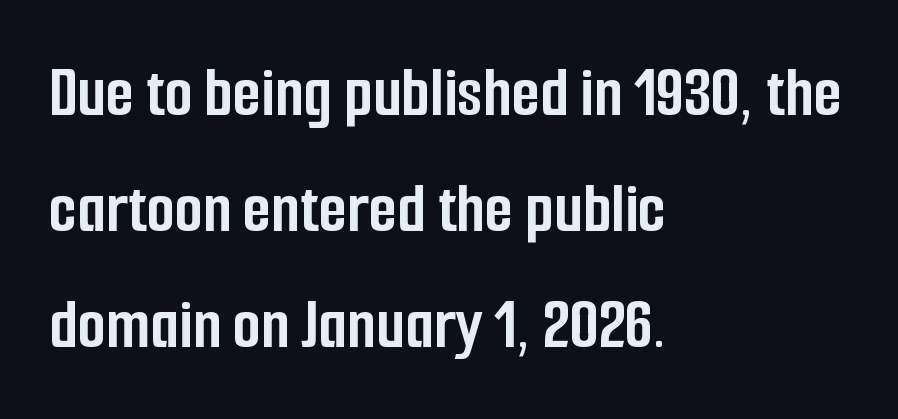
The foot of each line stays bare and open. Looks like regular typesetting: each glyph gets only the width it needs. Glyph-to-glyph distance matches everyday printed text. The typesetter chose a ragged-right arrangement here. These lines were composed using upright roman letters.
